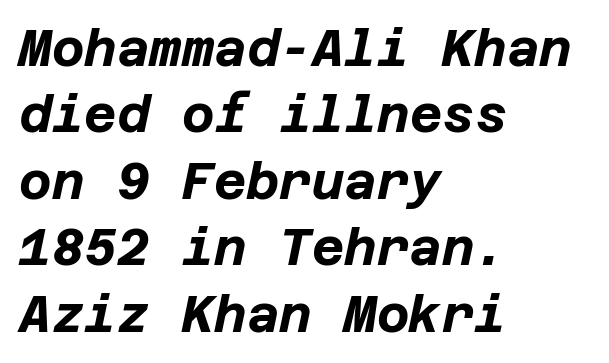
Words float on clear page, feet unadorned. How would I describe the line gaps? Plain and ordinary. It's the slanting kind of type. Every row of glyphs begins at an identical x-position on the left. In terms of letterspacing, this is plain default setting. Strong, thick strokes mark this as bold type.
